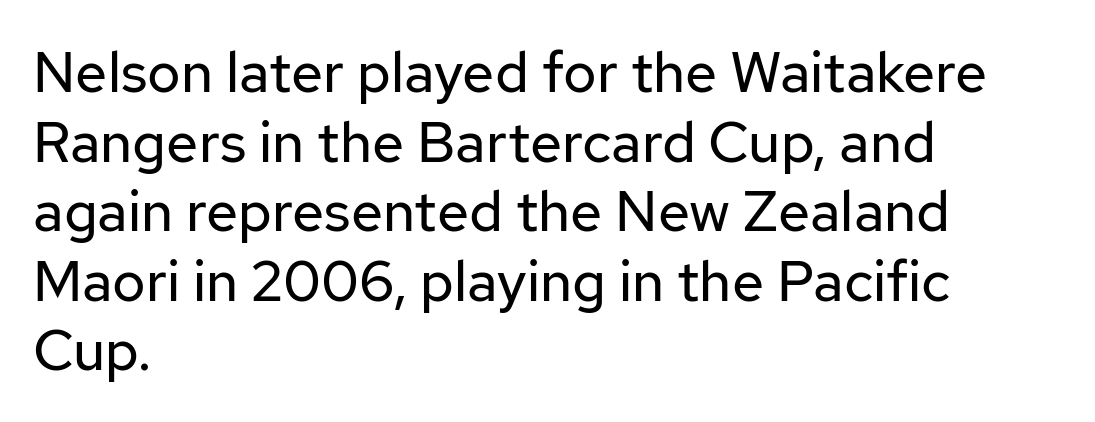
{"serif": "no", "italic": "no", "bold": "no", "weight": "regular", "width": "normal", "stroke_contrast": "low", "x_height": "medium", "monospaced": "no", "underline": "no", "align": "left", "line_spacing_ratio": 1.22, "letter_spacing": "normal", "letter_spacing_em": 0.0, "glyph_px": 57}
